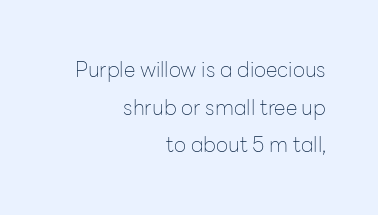
{"italic": "no", "bold": "no", "underline": "no", "align": "right", "line_spacing_ratio": 1.79, "letter_spacing": "normal", "letter_spacing_em": 0.0, "glyph_px": 21}
